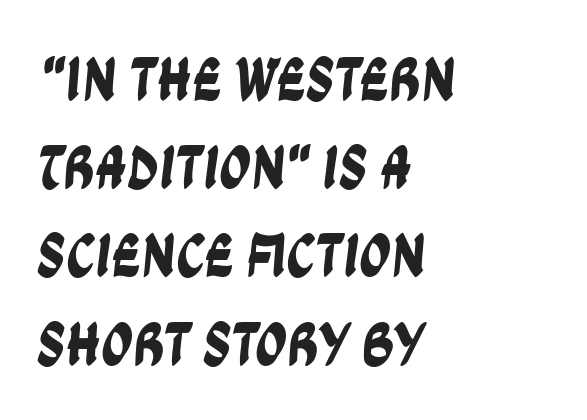
{"serif": "no", "width": "condensed", "stroke_contrast": "low", "x_height": "large", "monospaced": "no", "underline": "no", "align": "left", "line_spacing": "normal", "line_spacing_ratio": 1.4, "letter_spacing": "normal", "letter_spacing_em": 0.0, "glyph_px": 63}
